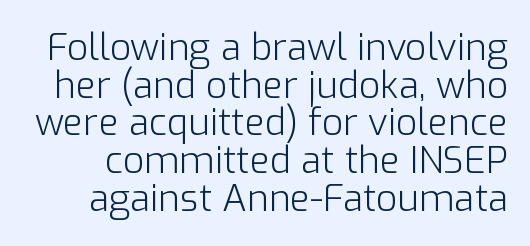
{"serif": "no", "italic": "no", "bold": "no", "weight": "light", "width": "normal", "stroke_contrast": "low", "x_height": "medium", "monospaced": "no", "underline": "no", "line_spacing": "tight", "line_spacing_ratio": 1.02, "letter_spacing": "normal", "letter_spacing_em": 0.0, "glyph_px": 37}
